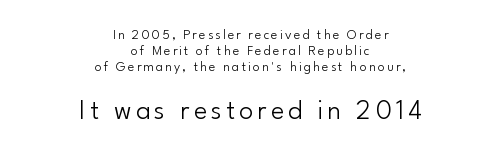
Which chunk is bigger? The second one — the bottom block dwarfs the top. Spacing verdict: proportional, widths tailored to each character. Is this a heavy cut? Hardly; it is regular or lighter. Type without underlining.
